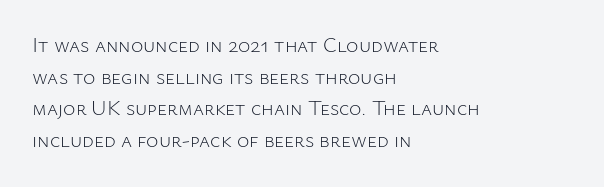
Style check: upright. Leftover space on each line is placed entirely after the last word. The rows are spaced the way most documents space them. The font is comparable to plain body text, perhaps lighter. Honestly, there is no underline to notice here at all. Nobody touched the tracking dial on this one.
